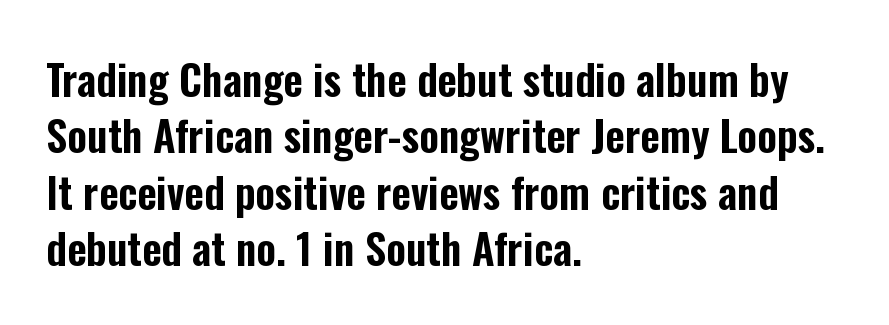
{"serif": "no", "italic": "no", "width": "condensed", "stroke_contrast": "low", "x_height": "medium", "monospaced": "no", "underline": "no", "align": "left", "line_spacing": "normal", "line_spacing_ratio": 1.34, "letter_spacing": "normal", "letter_spacing_em": 0.0, "glyph_px": 42}
